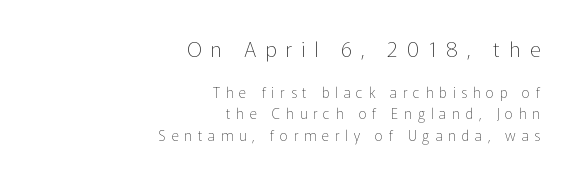
{"italic": "no", "bold": "no", "underline": "no", "align": "right", "line_spacing": "normal", "line_spacing_ratio": 1.53, "letter_spacing": "wide", "letter_spacing_em": 0.42, "larger_block": "first", "size_ratio": 1.5, "glyph_px": 21}
